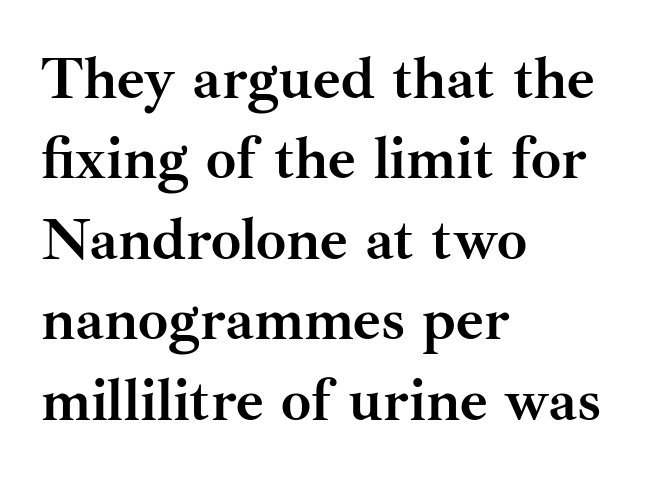
Q: Is the text bold? A: Yes.
Q: Is the text italic (slanted)? A: No, it is upright.
Q: Is the typeface a serif or a sans-serif typeface? A: Serif.
Q: Is the text underlined? A: No.
Q: How is the paragraph aligned? A: Left-aligned.
Q: Is the spacing between letters normal or unusually wide? A: Normal.
Q: Is the spacing between lines tight, normal or loose? A: Normal.
Q: Width (condensed, normal, or wide)? A: Normal.
Q: Stroke contrast? A: Medium.
Q: x-height? A: Small.
Q: Monospaced? A: No.
